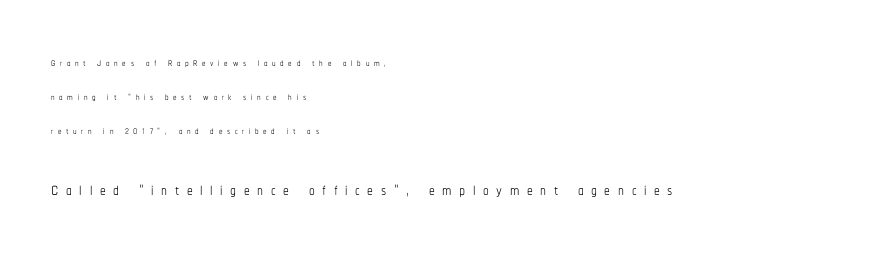
Small over large — that's the arrangement of the two blocks here. The strokes are not fattened; the text isn't bold. Inter-character spacing is expanded well beyond the font's built-in metrics. The specimen omits any rule beneath the text block's lines.
